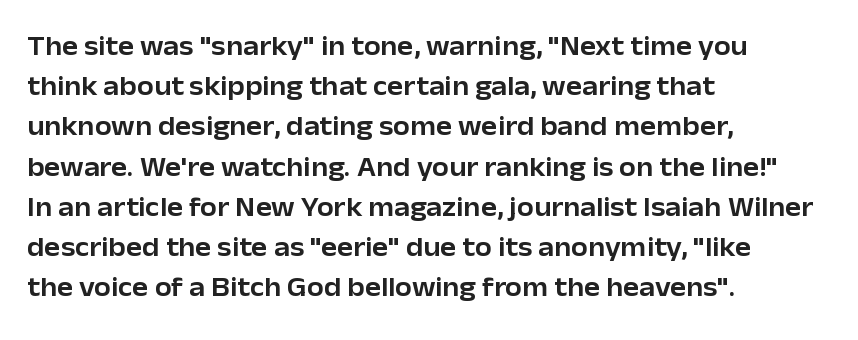
{"italic": "no", "underline": "no", "align": "left", "line_spacing": "normal", "line_spacing_ratio": 1.49, "letter_spacing": "normal", "letter_spacing_em": 0.0, "glyph_px": 27}
